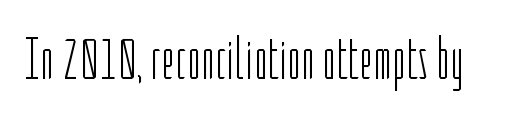
{"serif": "no", "italic": "no", "bold": "no", "weight": "light", "width": "condensed", "stroke_contrast": "low", "x_height": "medium", "monospaced": "no", "underline": "no", "letter_spacing": "normal", "letter_spacing_em": 0.0, "glyph_px": 60}
